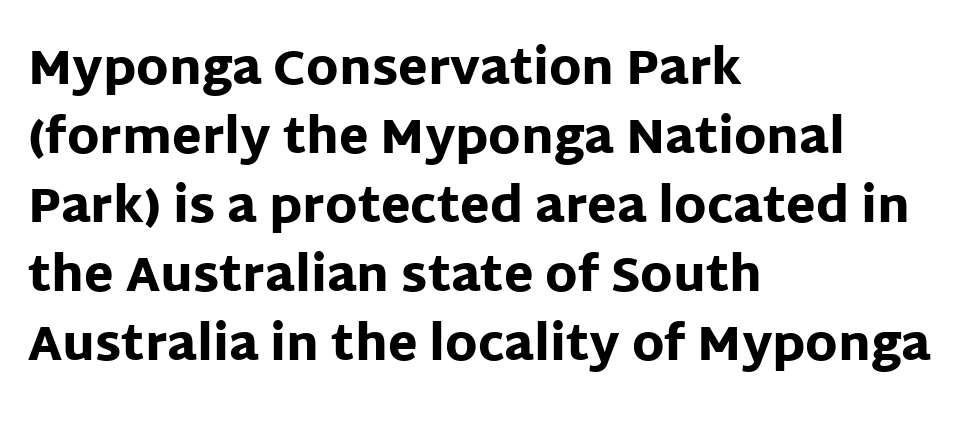
Q: Is the text bold? A: Yes.
Q: Is the text italic (slanted)? A: No, it is upright.
Q: Is the typeface a serif or a sans-serif typeface? A: Sans-serif.
Q: Is the text underlined? A: No.
Q: How is the paragraph aligned? A: Left-aligned.
Q: Is the spacing between letters normal or unusually wide? A: Normal.
Q: Is the spacing between lines tight, normal or loose? A: Normal.
Q: Width (condensed, normal, or wide)? A: Normal.
Q: Stroke contrast? A: Low.
Q: x-height? A: Large.
Q: Monospaced? A: No.
